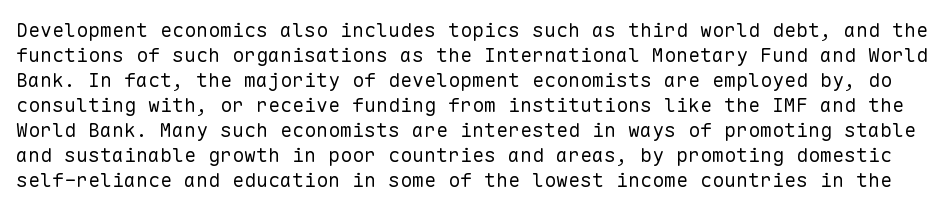
{"italic": "no", "bold": "no", "underline": "no", "line_spacing": "normal", "line_spacing_ratio": 1.25, "letter_spacing": "normal", "letter_spacing_em": 0.0, "glyph_px": 20}
